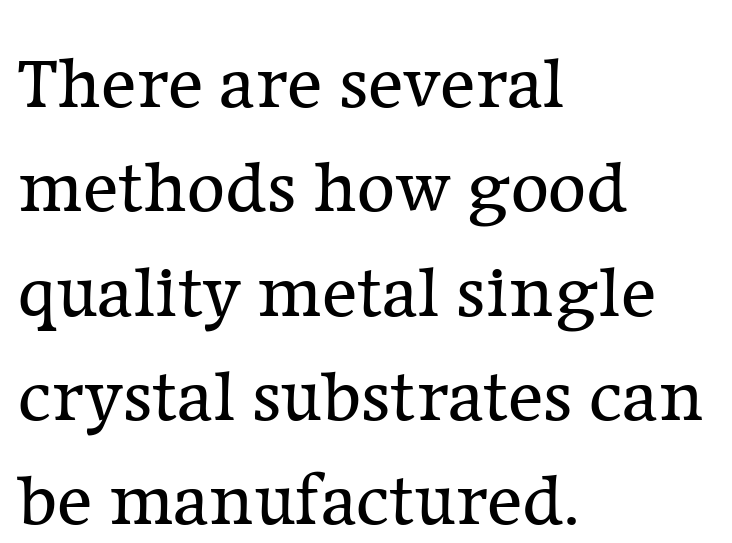
{"serif": "yes", "italic": "no", "bold": "no", "weight": "regular", "width": "normal", "stroke_contrast": "low", "x_height": "medium", "monospaced": "no", "underline": "no", "align": "left", "line_spacing": "normal", "line_spacing_ratio": 1.41, "letter_spacing": "normal", "letter_spacing_em": 0.0, "glyph_px": 74}
